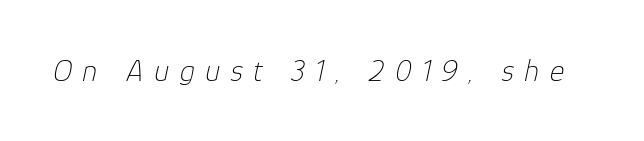
Q: Is the text bold? A: No.
Q: Is the text italic (slanted)? A: Yes, it leans right by about 12 degrees.
Q: Is the text underlined? A: No.
Q: Is the spacing between letters normal or unusually wide? A: Unusually wide.
Q: Width (condensed, normal, or wide)? A: Normal.
Q: Stroke contrast? A: Low.
Q: x-height? A: Medium.
Q: Monospaced? A: No.
